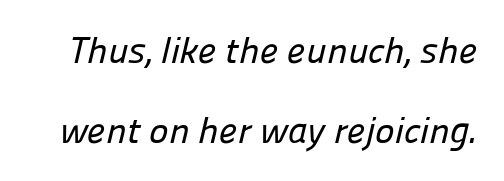
The image shows 37 px sans-serif type; set loose line spacing (2.17x), normal letter spacing, not underlined; low stroke contrast and a medium x-height.
